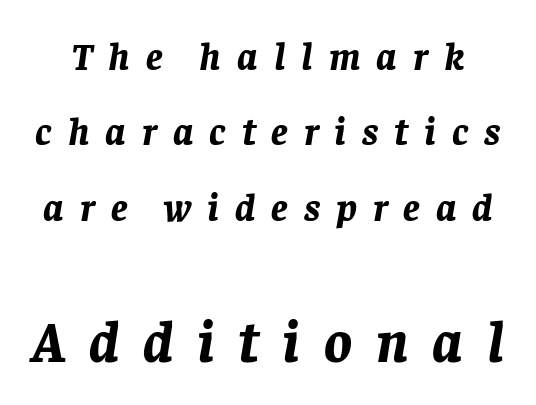
Which chunk is bigger? The second one — the bottom block dwarfs the top. Spacing verdict: proportional, widths tailored to each character. Clear beneath every line of the passage. Widely set lines give the paragraph a tall, airy silhouette. Notice how the stems are inclined rather than vertical — that's the hallmark of italics. The rendering inserts visible extra space after every character.
